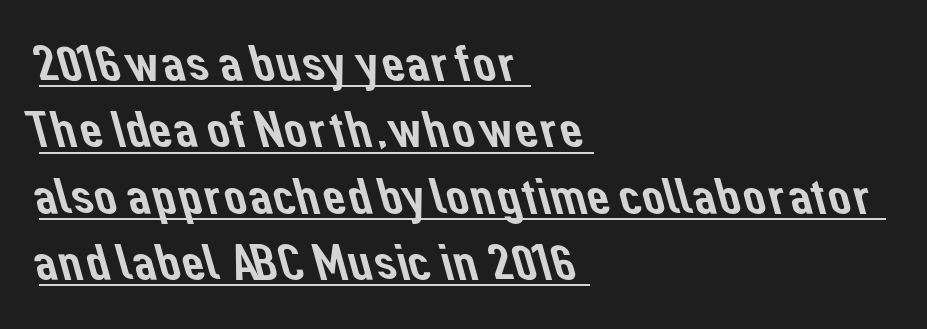
{"serif": "no", "width": "normal", "stroke_contrast": "low", "x_height": "medium", "monospaced": "no", "underline": "yes", "align": "left", "line_spacing": "normal", "line_spacing_ratio": 1.3, "letter_spacing": "normal", "letter_spacing_em": 0.0, "glyph_px": 51}
